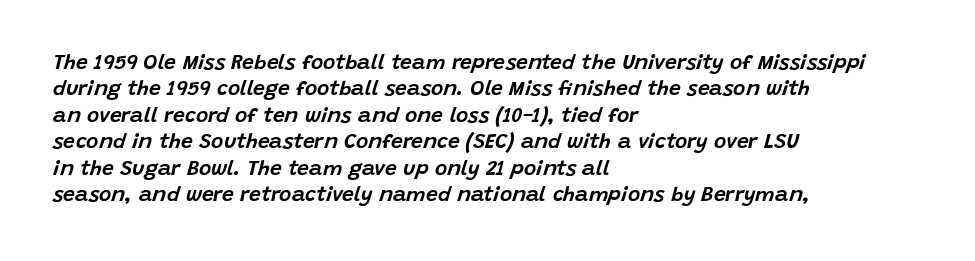
Q: Is the text italic (slanted)? A: Yes, it leans right by about 15 degrees.
Q: Is the text underlined? A: No.
Q: How is the paragraph aligned? A: Left-aligned.
Q: Is the spacing between letters normal or unusually wide? A: Normal.
Q: Is the spacing between lines tight, normal or loose? A: Normal.
